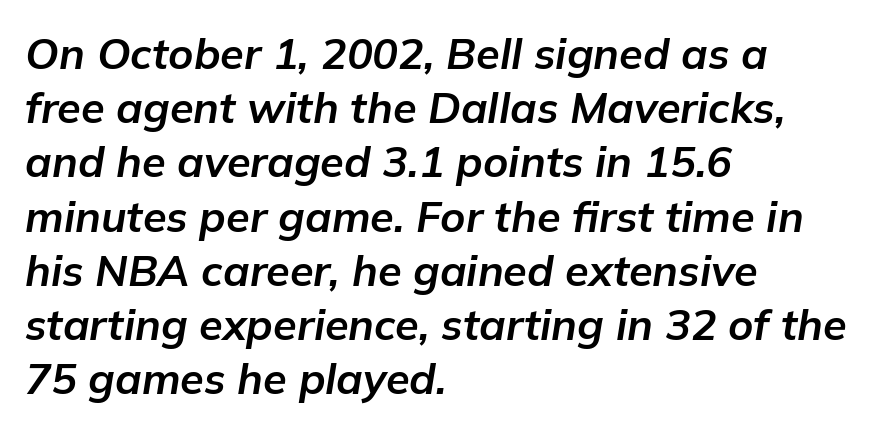
The image shows 43 px bold type, italic (leaning right); set left-aligned, normal line spacing (1.26x), normal letter spacing, not underlined; low stroke contrast and a medium x-height.
